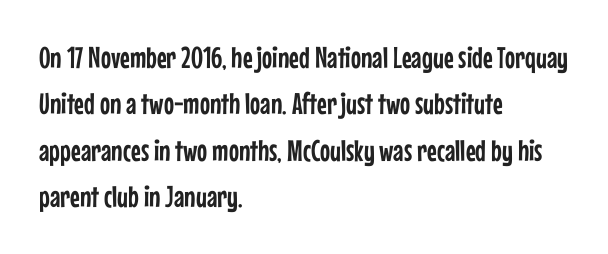
The image shows 30 px condensed sans-serif type, upright; set left-aligned, normal line spacing (1.55x), normal letter spacing, not underlined; low stroke contrast and a medium x-height.
